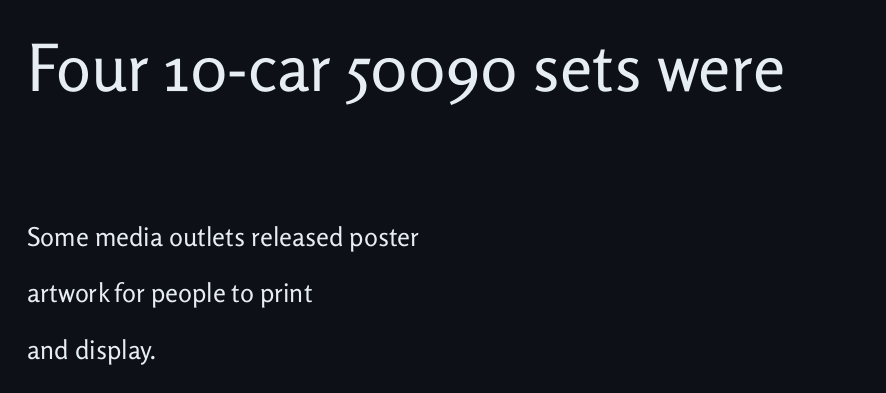
The image shows 65 px regular-weight sans-serif type, upright; set left-aligned, loose line spacing (2.17x), normal letter spacing, not underlined; the first (top) block is 2.5x larger; low stroke contrast and a medium x-height.
